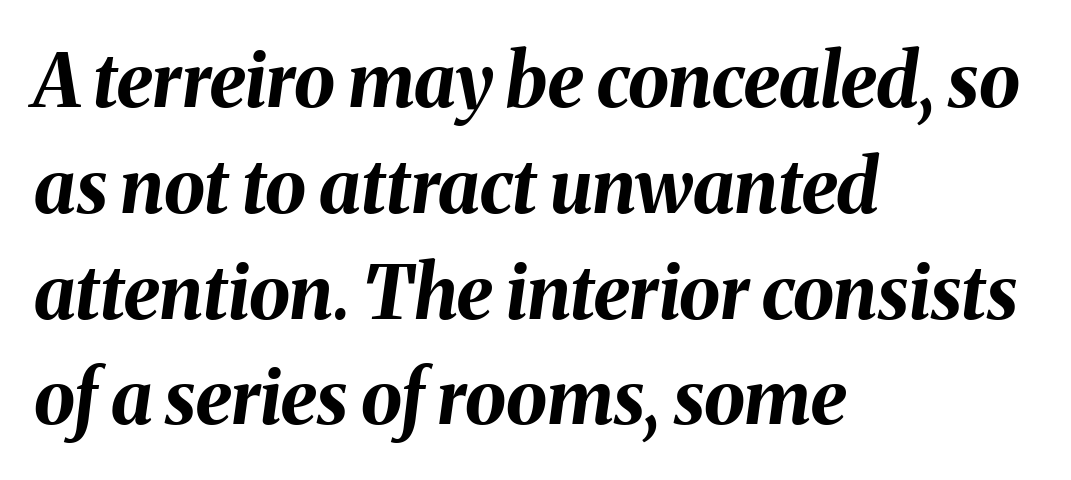
Q: Is the text bold? A: Yes.
Q: Is the text italic (slanted)? A: Yes, it leans right by about 8 degrees.
Q: Is the text underlined? A: No.
Q: How is the paragraph aligned? A: Left-aligned.
Q: Is the spacing between letters normal or unusually wide? A: Normal.
Q: Is the spacing between lines tight, normal or loose? A: Normal.
Q: Width (condensed, normal, or wide)? A: Normal.
Q: Stroke contrast? A: Medium.
Q: x-height? A: Medium.
Q: Monospaced? A: No.
